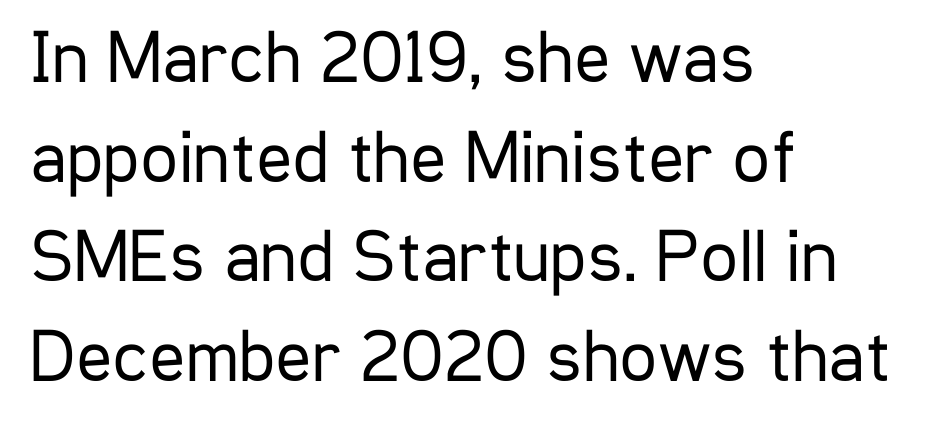
The image shows 75 px regular-weight, condensed sans-serif type, upright; set left-aligned, normal line spacing (1.33x), normal letter spacing, not underlined; low stroke contrast and a medium x-height.
